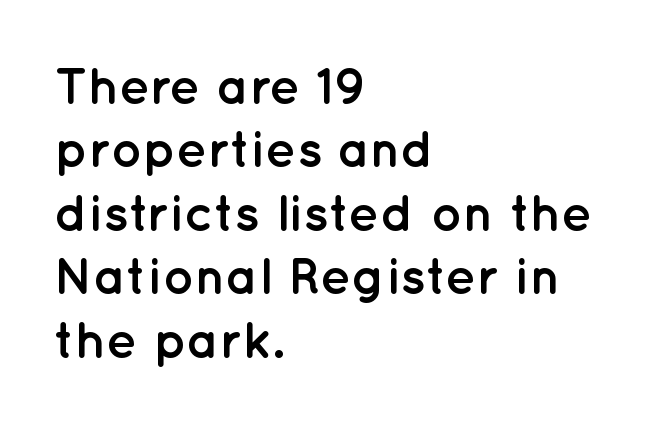
Compared with an ordinary text face, these strokes are far heavier — a full bold. The letterforms sit shoulder to shoulder at normal distance. Words float on clear page, feet unadorned. Is this a fixed-width face? No — the glyphs have proportional, varying widths. Every stem runs plumb, perpendicular to the baseline. The typeface chosen for these lines omits serifs.
